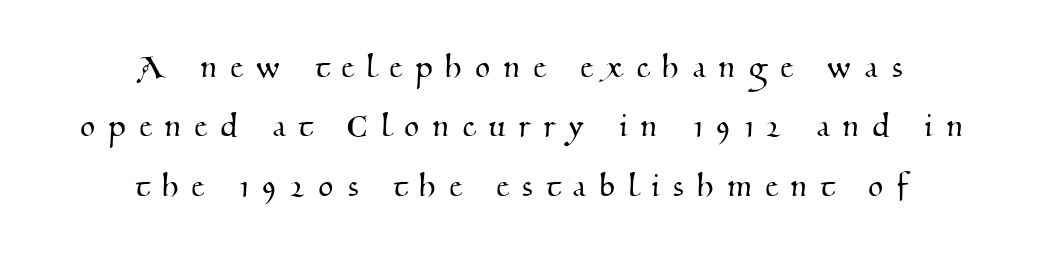
The image shows 38 px serif type; set centered, normal line spacing (1.56x), unusually wide letter spacing (+0.37 em), not underlined; medium stroke contrast and a small x-height.
